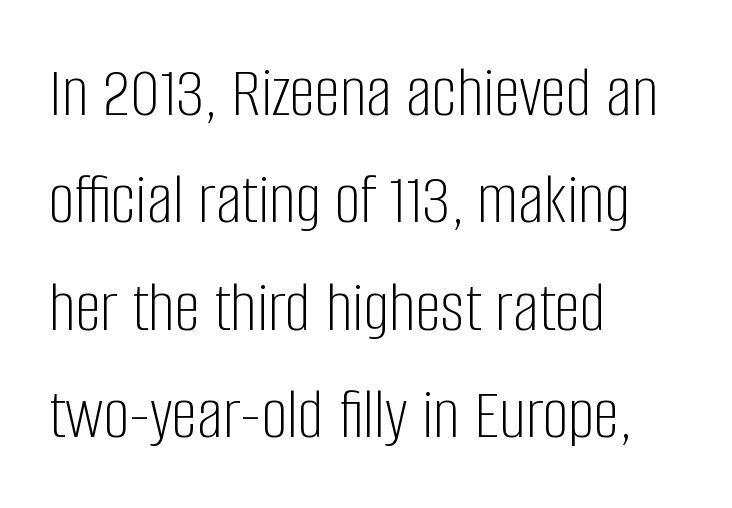
The lines sit at an ordinary, default distance from one another. Any mark beneath the type? The region is blank. No chunkiness to these letters — they're not bold. Reading down the block, your eye returns to a fixed left position each line.
